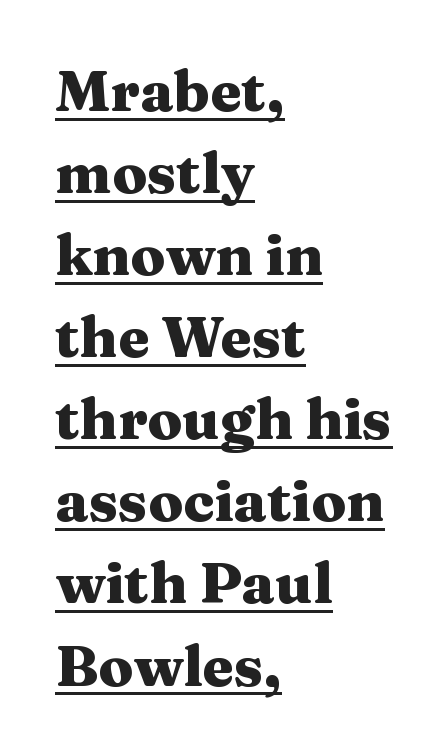
Q: Is the text bold? A: Yes.
Q: Is the text italic (slanted)? A: No, it is upright.
Q: Is the typeface a serif or a sans-serif typeface? A: Serif.
Q: Is the text underlined? A: Yes.
Q: How is the paragraph aligned? A: Left-aligned.
Q: Is the spacing between letters normal or unusually wide? A: Normal.
Q: Is the spacing between lines tight, normal or loose? A: Normal.
Q: Width (condensed, normal, or wide)? A: Wide.
Q: Stroke contrast? A: Medium.
Q: x-height? A: Medium.
Q: Monospaced? A: No.
